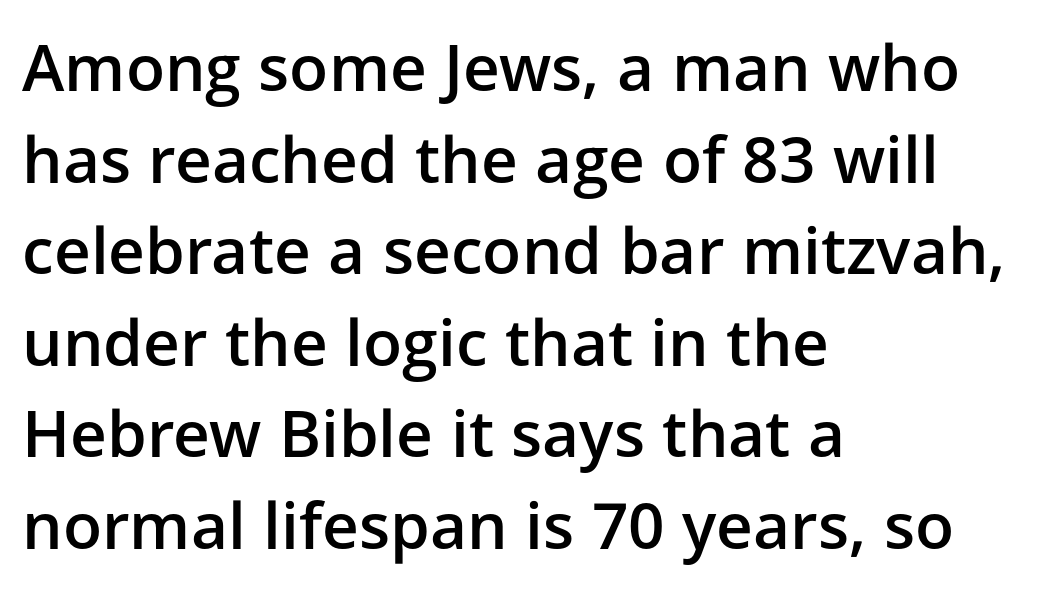
The image shows 64 px semibold sans-serif type, upright; set left-aligned, normal line spacing (1.43x), normal letter spacing, not underlined; low stroke contrast and a medium x-height.
